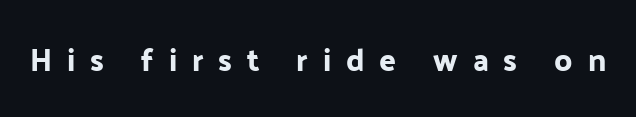
This is sans-serif lettering, the kind often seen on screens and signage. A typesetter would mark this as roman, not italic. You could not count columns in this text — the font is proportionally spaced. Inter-character spacing is expanded well beyond the font's built-in metrics. Check the space under the baseline: it is left empty.
